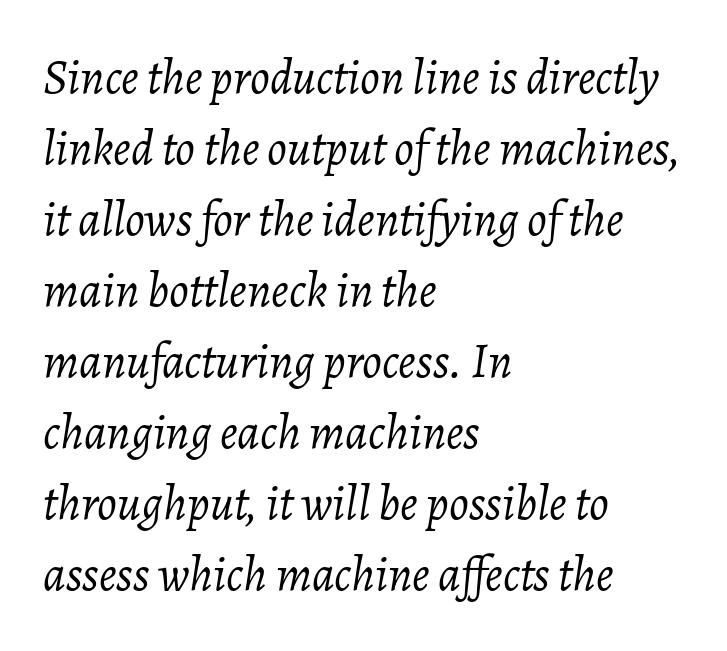
Q: Is the text bold? A: No.
Q: Is the text italic (slanted)? A: Yes, it leans right by about 7 degrees.
Q: Is the text underlined? A: No.
Q: How is the paragraph aligned? A: Left-aligned.
Q: Is the spacing between letters normal or unusually wide? A: Normal.
Q: Is the spacing between lines tight, normal or loose? A: Normal.
Q: Width (condensed, normal, or wide)? A: Normal.
Q: Stroke contrast? A: Low.
Q: x-height? A: Medium.
Q: Monospaced? A: No.
